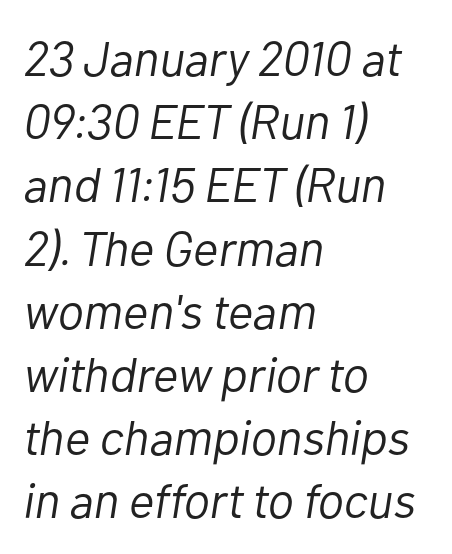
Q: Is the text bold? A: No.
Q: Is the text italic (slanted)? A: Yes, it leans right by about 10 degrees.
Q: Is the text underlined? A: No.
Q: How is the paragraph aligned? A: Left-aligned.
Q: Is the spacing between letters normal or unusually wide? A: Normal.
Q: Is the spacing between lines tight, normal or loose? A: Normal.
Q: Width (condensed, normal, or wide)? A: Normal.
Q: Stroke contrast? A: Low.
Q: x-height? A: Medium.
Q: Monospaced? A: No.
